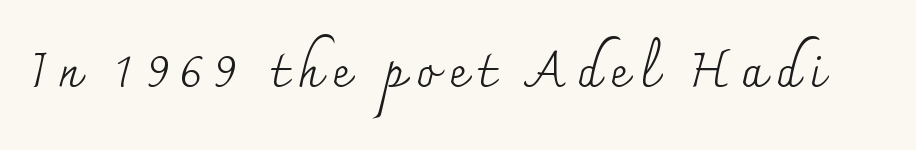
The image shows 48 px regular-weight serif type; set unusually wide letter spacing (+0.22 em), not underlined; medium stroke contrast and a small x-height.
